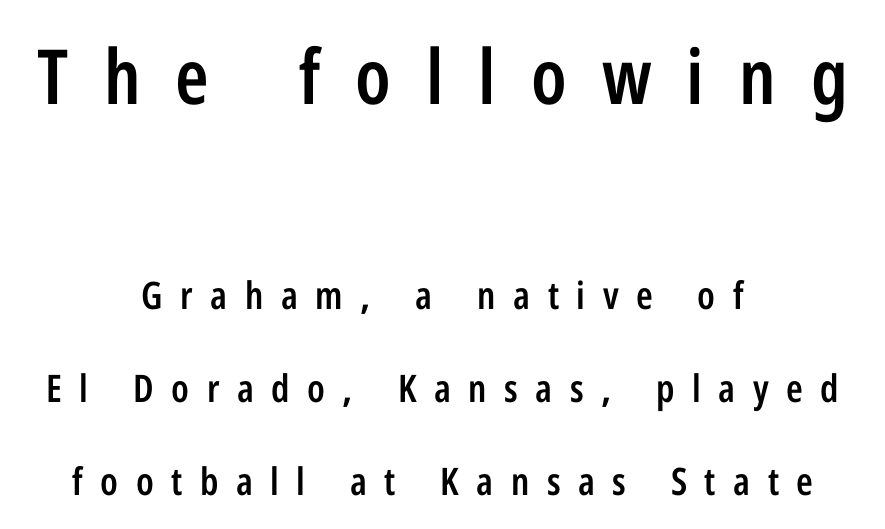
Observe the wide spacing: letters keep a clear distance from each other. This sample has the flowing, uneven cadence of proportional lettering. The rendering uses a large line-height, opening up the rows. The rendering shrinks the type as you move from the upper chunk to the lower.
